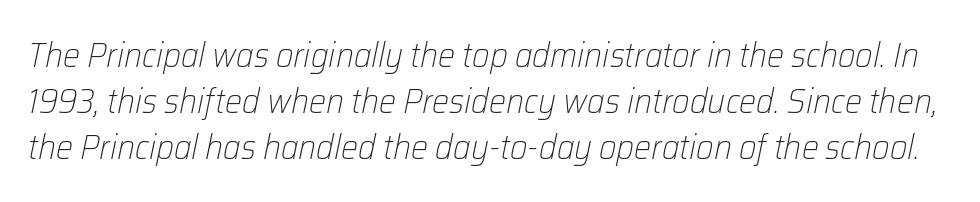
The image shows 34 px light type, italic (leaning right); set normal line spacing (1.35x), normal letter spacing, not underlined; low stroke contrast and a medium x-height.
